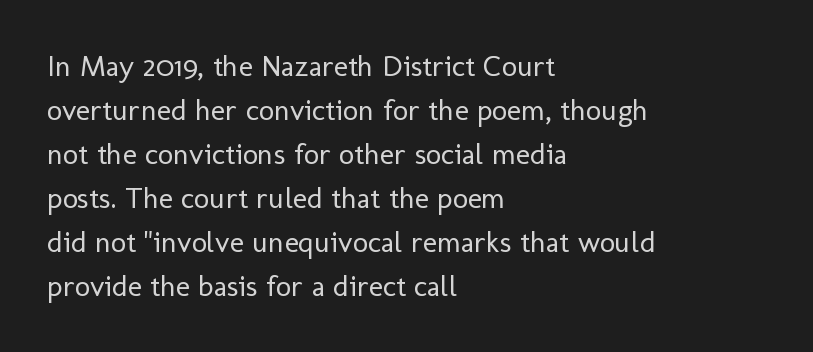
The image shows 30 px regular-weight sans-serif type, upright; set left-aligned, normal line spacing (1.47x), normal letter spacing, not underlined; low stroke contrast and a medium x-height.
